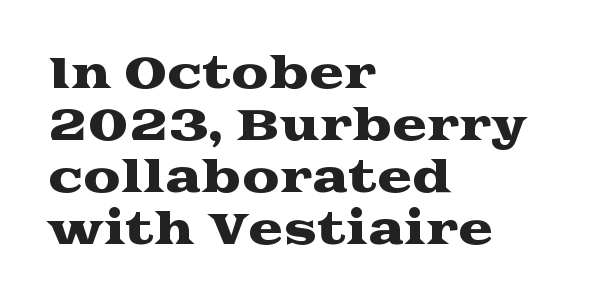
{"serif": "yes", "italic": "no", "width": "wide", "stroke_contrast": "medium", "x_height": "medium", "monospaced": "no", "underline": "no", "align": "left", "line_spacing_ratio": 1.24, "letter_spacing": "normal", "letter_spacing_em": 0.0, "glyph_px": 42}
